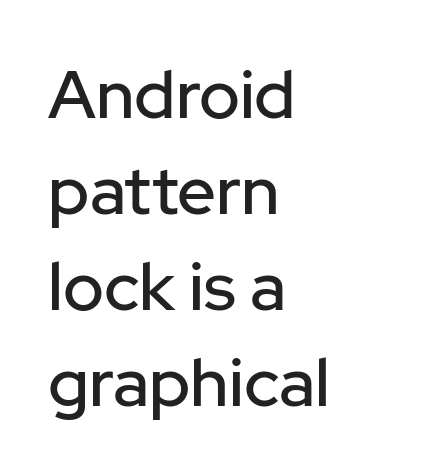
Q: Is the text italic (slanted)? A: No, it is upright.
Q: Is the typeface a serif or a sans-serif typeface? A: Sans-serif.
Q: Is the text underlined? A: No.
Q: How is the paragraph aligned? A: Left-aligned.
Q: Is the spacing between letters normal or unusually wide? A: Normal.
Q: Is the spacing between lines tight, normal or loose? A: Normal.
Q: Width (condensed, normal, or wide)? A: Normal.
Q: Stroke contrast? A: Low.
Q: x-height? A: Medium.
Q: Monospaced? A: No.
